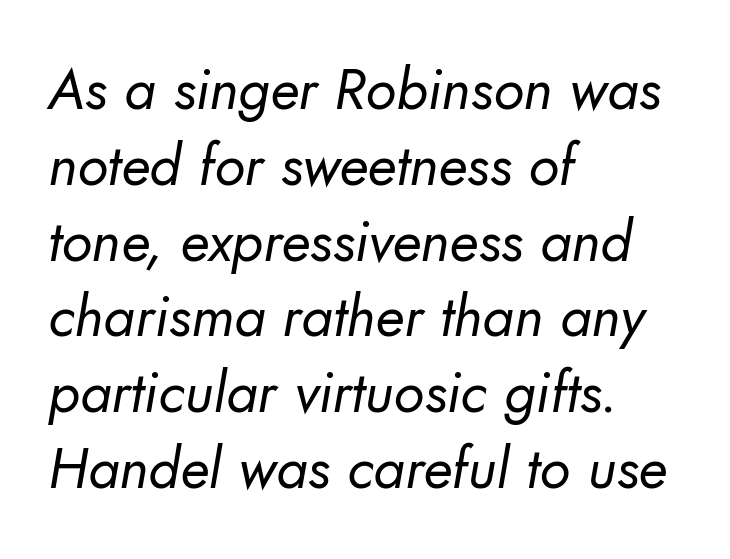
Q: Is the text bold? A: No.
Q: Is the typeface a serif or a sans-serif typeface? A: Sans-serif.
Q: Is the text underlined? A: No.
Q: How is the paragraph aligned? A: Left-aligned.
Q: Is the spacing between letters normal or unusually wide? A: Normal.
Q: Is the spacing between lines tight, normal or loose? A: Normal.
Q: Width (condensed, normal, or wide)? A: Normal.
Q: Stroke contrast? A: Low.
Q: x-height? A: Small.
Q: Monospaced? A: No.
